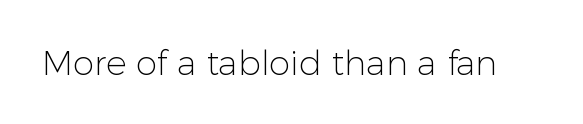
{"serif": "no", "italic": "no", "bold": "no", "weight": "light", "width": "normal", "stroke_contrast": "low", "x_height": "medium", "monospaced": "no", "underline": "no", "letter_spacing": "normal", "letter_spacing_em": 0.0, "glyph_px": 34}
